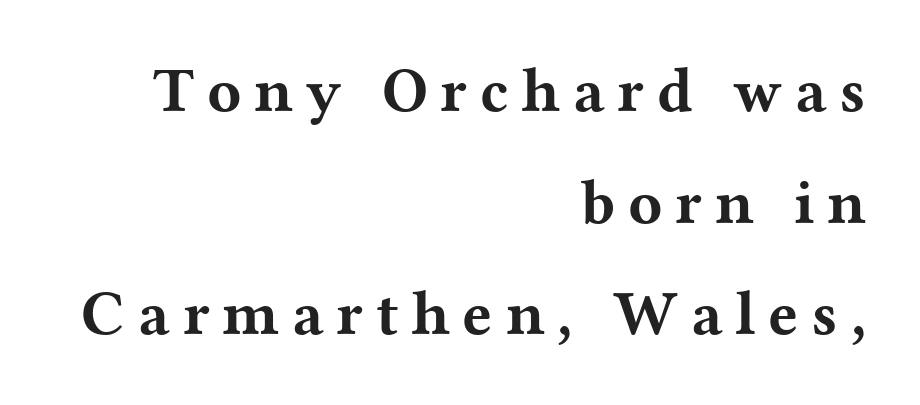
Q: Is the text bold? A: Yes.
Q: Is the text italic (slanted)? A: No, it is upright.
Q: Is the typeface a serif or a sans-serif typeface? A: Serif.
Q: Is the text underlined? A: No.
Q: How is the paragraph aligned? A: Right-aligned.
Q: Is the spacing between letters normal or unusually wide? A: Unusually wide.
Q: Width (condensed, normal, or wide)? A: Wide.
Q: Stroke contrast? A: Medium.
Q: x-height? A: Medium.
Q: Monospaced? A: No.
